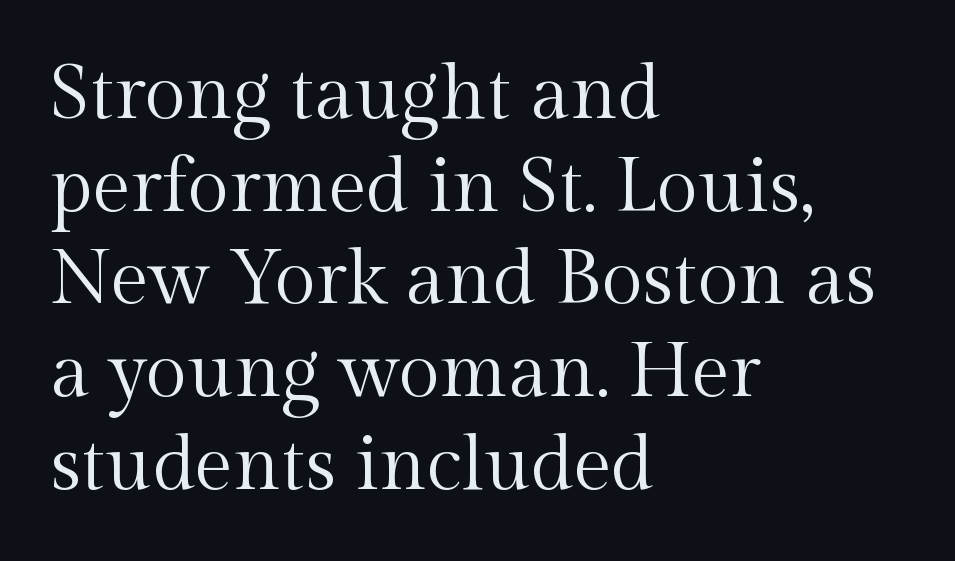
The image shows 76 px regular-weight serif type, upright; set left-aligned, line spacing 1.22x, normal letter spacing, not underlined; a medium x-height.
